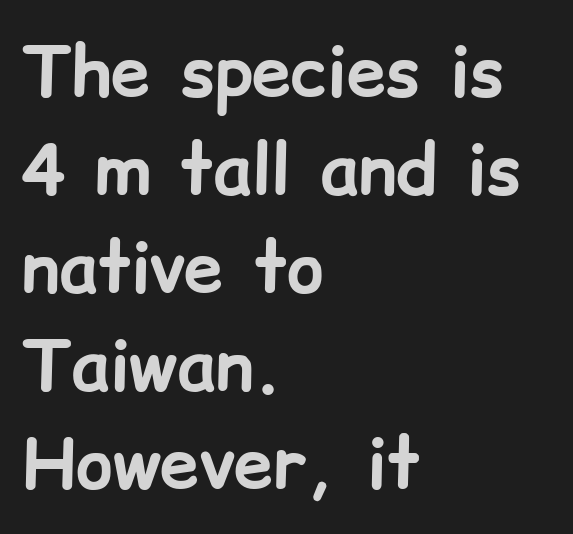
{"serif": "no", "italic": "no", "bold": "yes", "weight": "bold", "width": "normal", "stroke_contrast": "low", "x_height": "medium", "monospaced": "no", "underline": "no", "align": "left", "line_spacing": "normal", "line_spacing_ratio": 1.4, "letter_spacing": "normal", "letter_spacing_em": 0.0, "glyph_px": 70}
